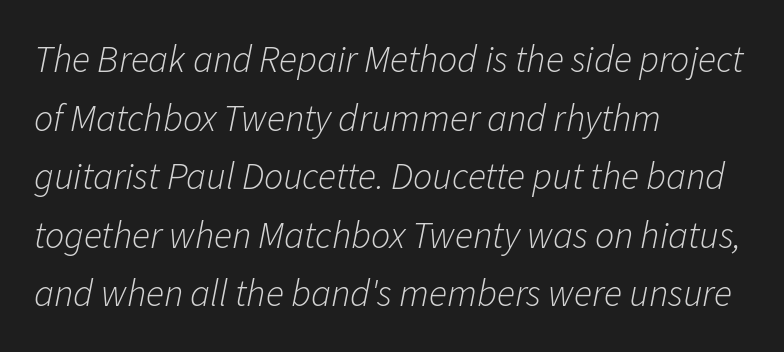
Q: Is the text bold? A: No.
Q: Is the text italic (slanted)? A: Yes, it leans right by about 11 degrees.
Q: Is the text underlined? A: No.
Q: How is the paragraph aligned? A: Left-aligned.
Q: Is the spacing between letters normal or unusually wide? A: Normal.
Q: Is the spacing between lines tight, normal or loose? A: Normal.
Q: Width (condensed, normal, or wide)? A: Normal.
Q: Stroke contrast? A: Low.
Q: x-height? A: Medium.
Q: Monospaced? A: No.
